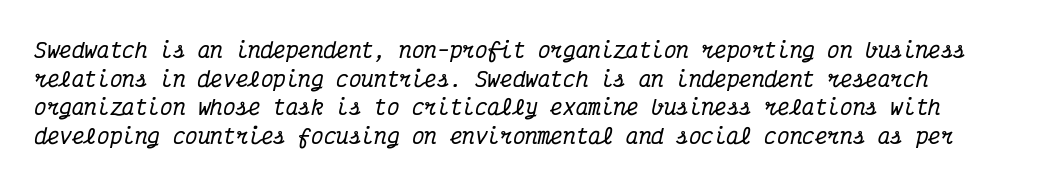
The image shows 21 px text type, italic (leaning right); set left-aligned, normal line spacing (1.36x), normal letter spacing, not underlined.
